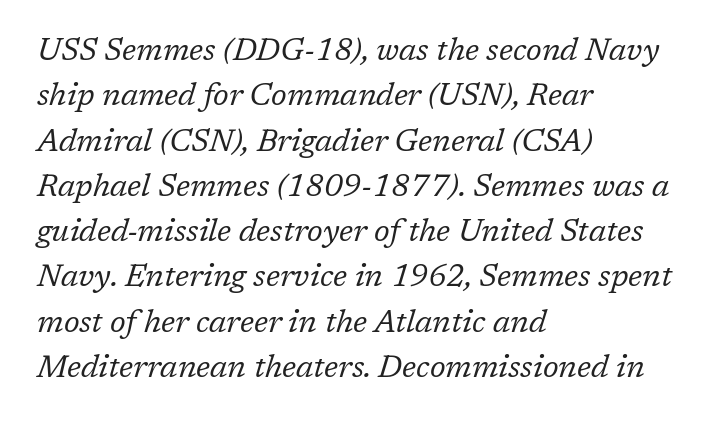
The string is rendered with underlining switched off. Default kerning and tracking; the words read as compact shapes. The axis of the letterforms is tilted away from vertical. The strokes carry an ordinary text weight at most.
